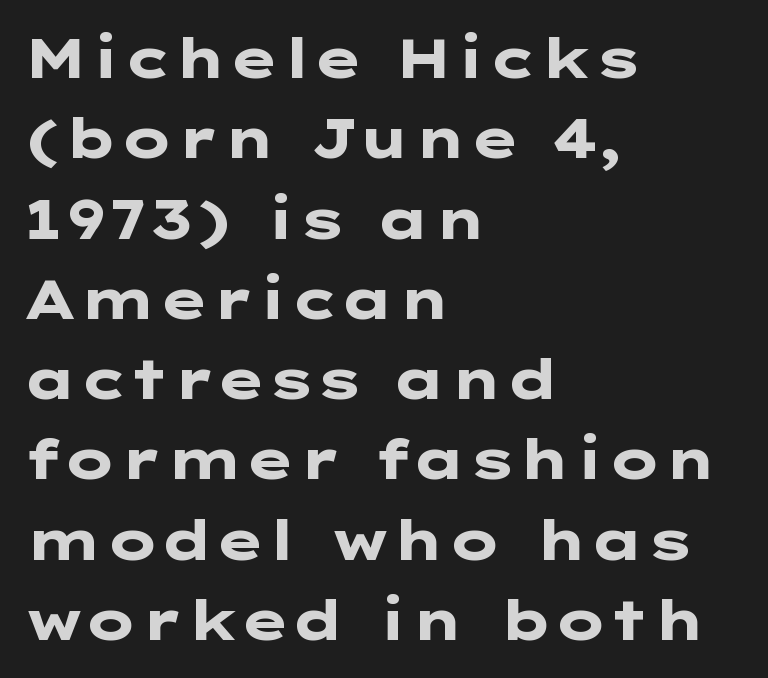
The image shows 55 px heavy, wide sans-serif type, upright; set left-aligned, normal line spacing (1.46x), normal letter spacing, not underlined; low stroke contrast and a medium x-height.
